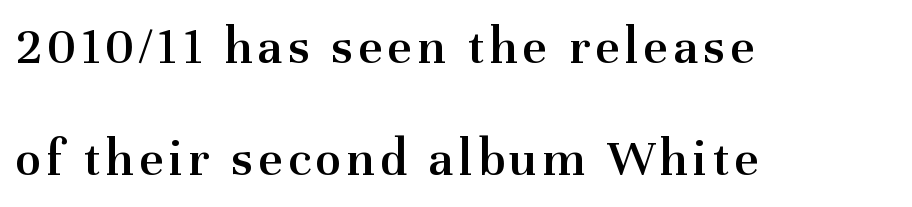
Q: Is the text bold? A: Semi-bold.
Q: Is the text italic (slanted)? A: No, it is upright.
Q: Is the typeface a serif or a sans-serif typeface? A: Serif.
Q: Is the text underlined? A: No.
Q: How is the paragraph aligned? A: Left-aligned.
Q: Is the spacing between lines tight, normal or loose? A: Loose.
Q: Width (condensed, normal, or wide)? A: Normal.
Q: Stroke contrast? A: Medium.
Q: x-height? A: Medium.
Q: Monospaced? A: No.
